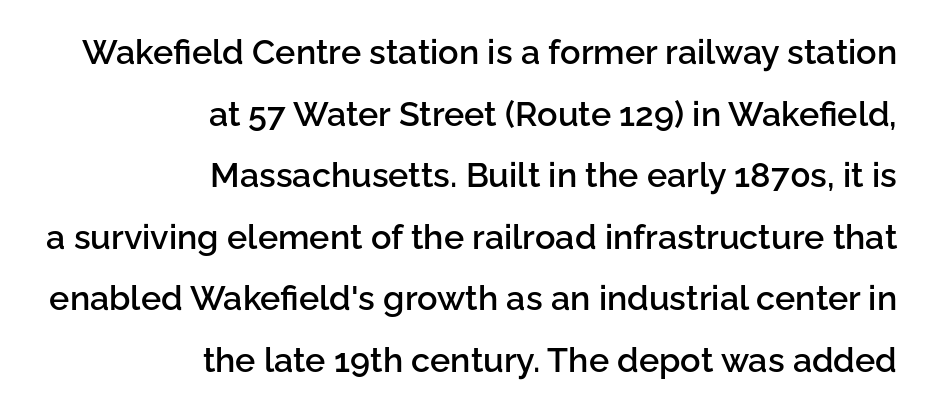
The face used here is a semibold: visibly heavier than regular, lighter than bold. Note the varied advance widths — an 'i' is clearly narrower than an 'm'. The specimen reads as upright at a glance. Does the copy run flush right? Yes — the right margin is perfectly even. Students, note that the glyphs here touch the page at normal intervals. The zone under the glyphs is completely vacant.
